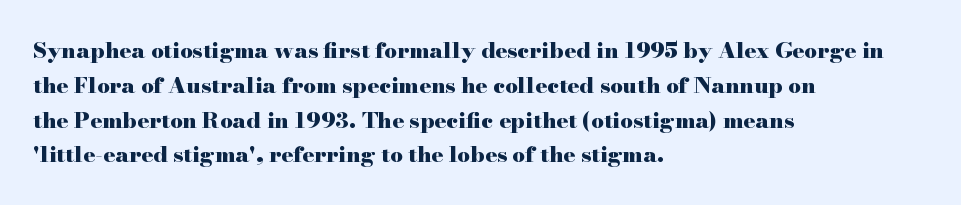
One-word summary of the alignment: left. Characters remain perfectly vertical along every line. Words float on clear page, feet unadorned. Look at the tracking — it's just the regular setting, nothing added.
